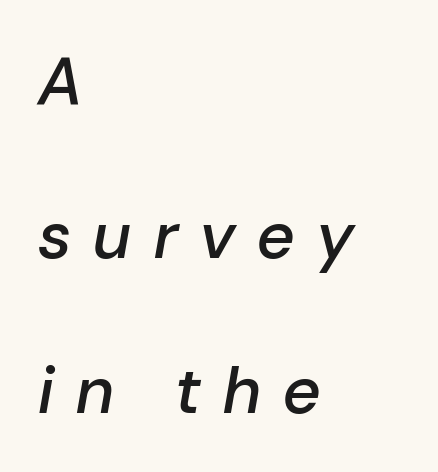
Loosely led — the rows are spread out. Compared with ordinary roman type, these characters are visibly tilted. Is the block centered? No — it sits flush against the left margin. Typesetter's note: demi weight, one step under bold. This sample uses expanded letter spacing, leaving extra air between glyphs.
